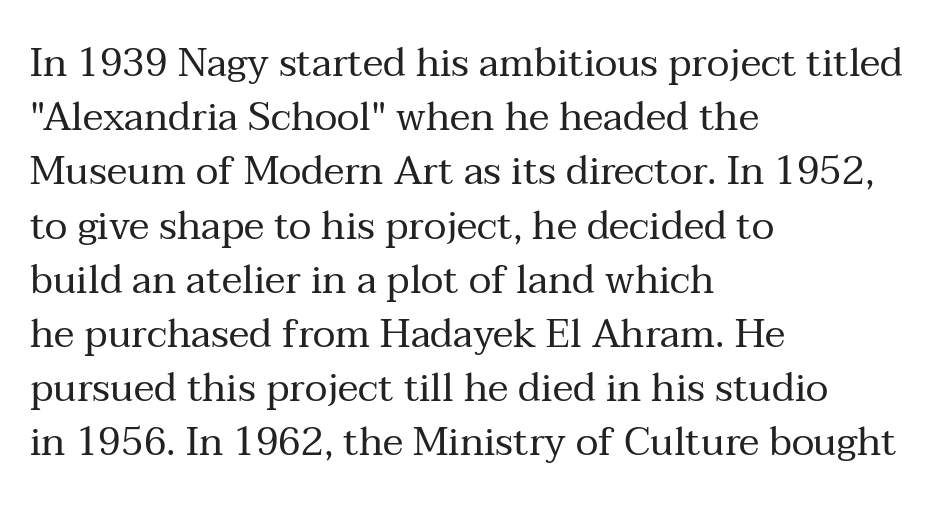
The image shows 39 px regular-weight serif type, upright; set left-aligned, normal line spacing (1.39x), normal letter spacing, not underlined; medium stroke contrast and a medium x-height.
